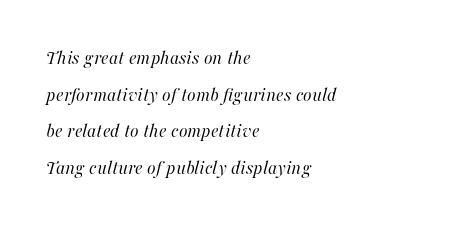
Italic? Definitely — the glyphs are oblique. Glyph-to-glyph distance matches everyday printed text. The typeface has the unassuming heft of standard copy or less. Is the block centered? No — it sits flush against the left margin. Anything drawn beneath the words? Only blank space.
